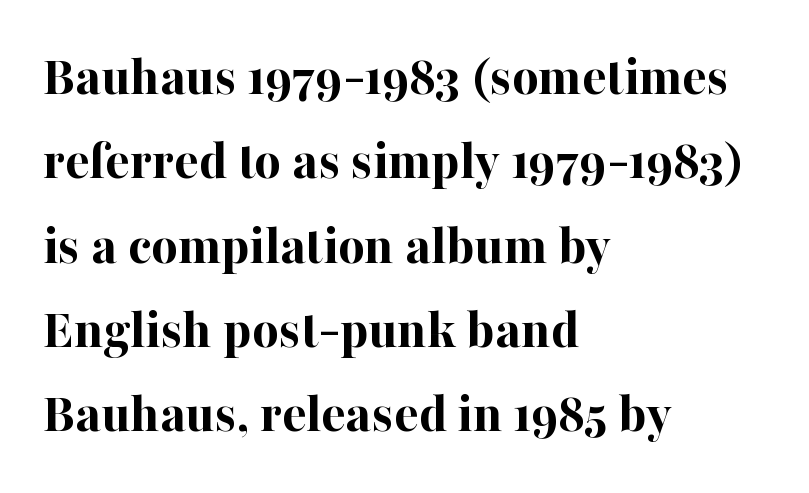
What's the leading like? Ordinary, nothing unusual. Stroke thickness is high; the sample reads as a true bold. Clear beneath every line of the passage. Every character sits straight up, as roman type does.
